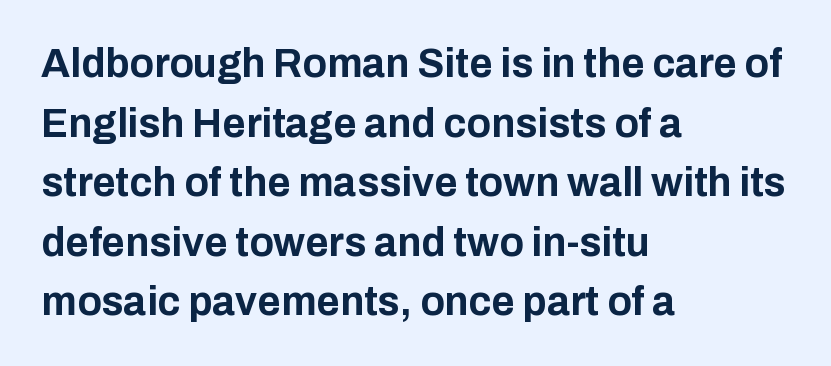
{"serif": "no", "italic": "no", "bold": "yes", "weight": "bold", "width": "normal", "stroke_contrast": "low", "x_height": "medium", "monospaced": "no", "underline": "no", "align": "left", "line_spacing": "normal", "line_spacing_ratio": 1.49, "letter_spacing": "normal", "letter_spacing_em": 0.0, "glyph_px": 40}
